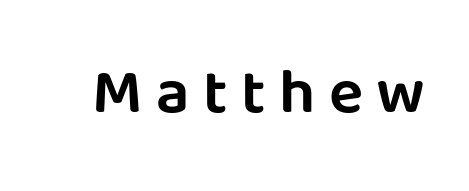
Q: Is the text italic (slanted)? A: No, it is upright.
Q: Is the typeface a serif or a sans-serif typeface? A: Sans-serif.
Q: Is the text underlined? A: No.
Q: Is the spacing between letters normal or unusually wide? A: Unusually wide.
Q: Width (condensed, normal, or wide)? A: Normal.
Q: Stroke contrast? A: Low.
Q: x-height? A: Large.
Q: Monospaced? A: No.
